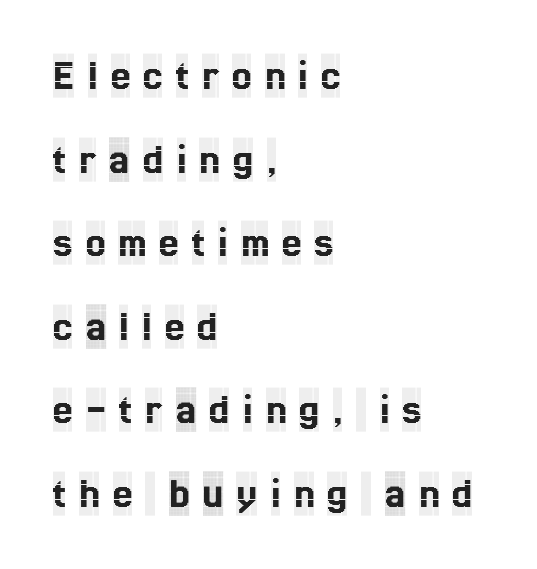
{"serif": "yes", "italic": "no", "width": "condensed", "x_height": "large", "monospaced": "no", "underline": "no", "align": "left", "line_spacing": "loose", "line_spacing_ratio": 1.9, "letter_spacing": "wide", "letter_spacing_em": 0.3, "glyph_px": 44}
